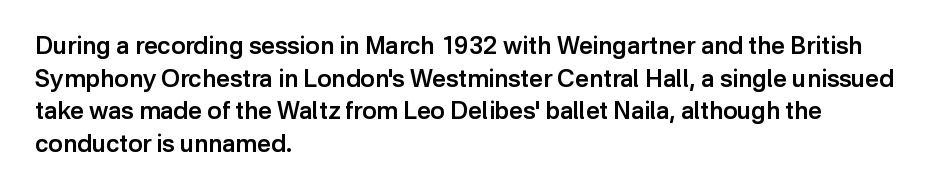
The image shows 24 px text type, upright; set left-aligned, normal line spacing (1.36x), normal letter spacing, not underlined.
